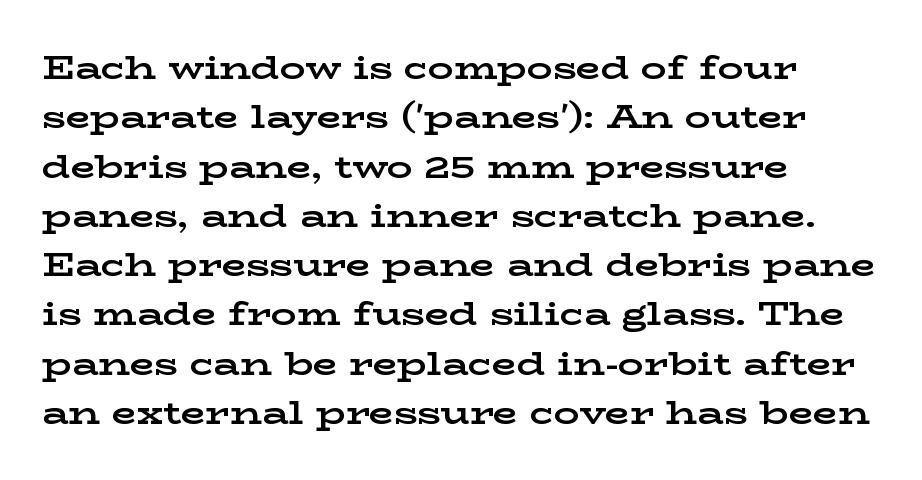
Q: Is the text bold? A: Yes.
Q: Is the text italic (slanted)? A: No, it is upright.
Q: Is the typeface a serif or a sans-serif typeface? A: Serif.
Q: Is the text underlined? A: No.
Q: How is the paragraph aligned? A: Left-aligned.
Q: Is the spacing between letters normal or unusually wide? A: Normal.
Q: Is the spacing between lines tight, normal or loose? A: Normal.
Q: Width (condensed, normal, or wide)? A: Wide.
Q: Stroke contrast? A: Low.
Q: x-height? A: Medium.
Q: Monospaced? A: No.
